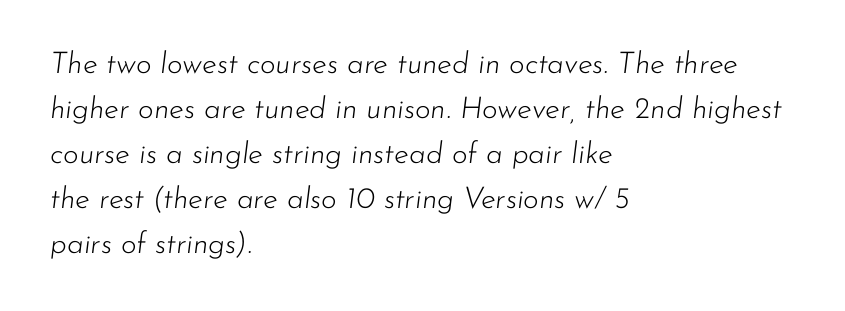
Q: Is the text bold? A: No.
Q: Is the text italic (slanted)? A: Yes, it leans right by about 7 degrees.
Q: Is the text underlined? A: No.
Q: How is the paragraph aligned? A: Left-aligned.
Q: Is the spacing between letters normal or unusually wide? A: Normal.
Q: Is the spacing between lines tight, normal or loose? A: Normal.
Q: Width (condensed, normal, or wide)? A: Normal.
Q: Stroke contrast? A: Low.
Q: x-height? A: Small.
Q: Monospaced? A: No.
